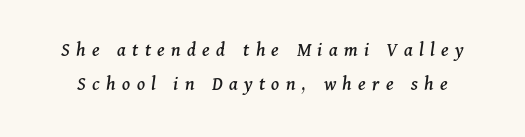
The image shows 20 px text type, italic (leaning right); set line spacing 1.71x, unusually wide letter spacing (+0.32 em), not underlined.
